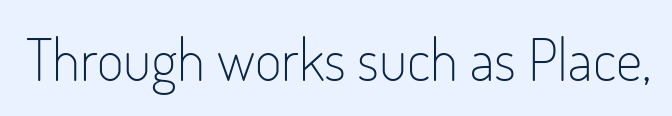
Typographically, this falls in the sans-serif category. A typesetter would mark this as roman, not italic. No extra ink here — the face is not bold. The rendering uses natural spacing where letterforms have individual widths. Bare-footed words on every line. Tracking here is standard; glyphs follow each other at the usual distance.
